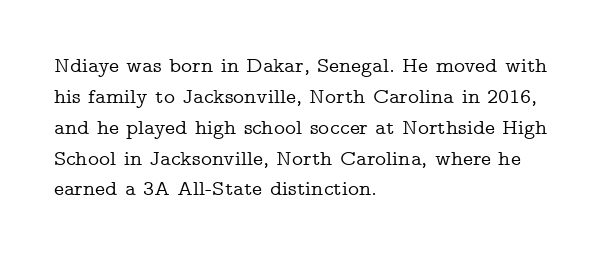
The image shows 21 px text type, upright; set left-aligned, normal line spacing (1.47x), normal letter spacing, not underlined.
